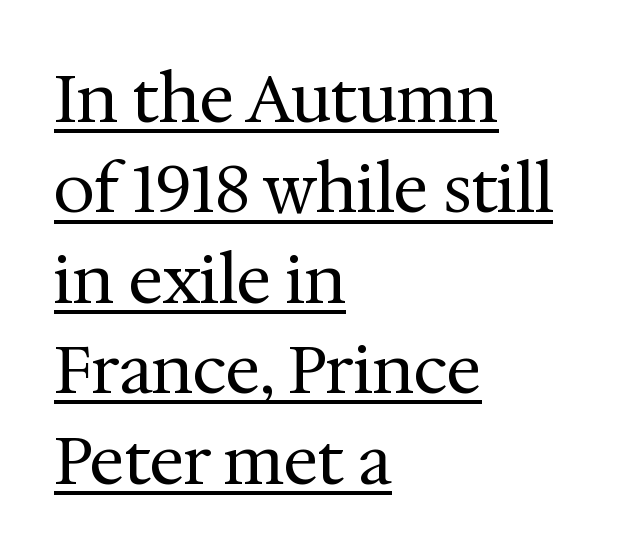
The image shows 66 px regular-weight serif type, upright; set left-aligned, normal line spacing (1.37x), normal letter spacing, underlined; medium stroke contrast and a medium x-height.
